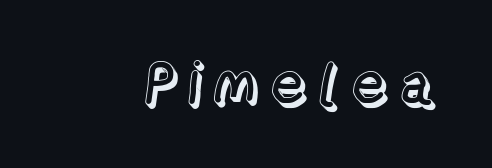
{"width": "normal", "x_height": "medium", "monospaced": "no", "underline": "no", "glyph_px": 59}
